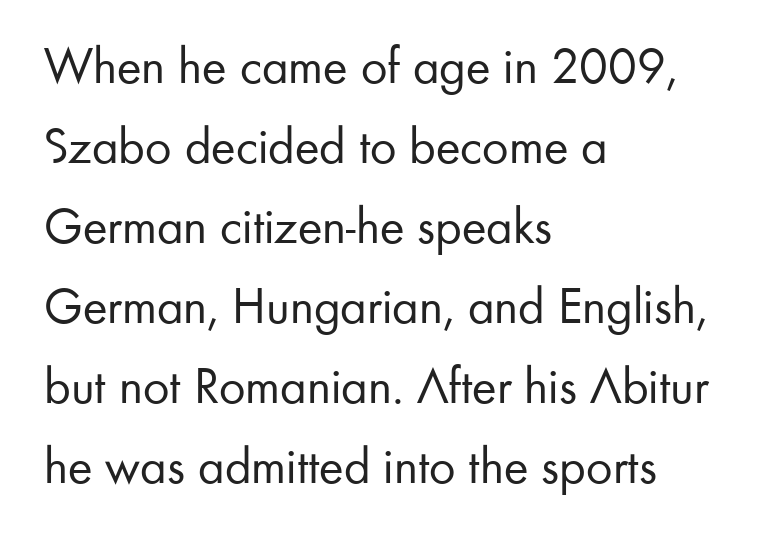
Q: Is the text bold? A: No.
Q: Is the text italic (slanted)? A: No, it is upright.
Q: Is the typeface a serif or a sans-serif typeface? A: Sans-serif.
Q: Is the text underlined? A: No.
Q: How is the paragraph aligned? A: Left-aligned.
Q: Is the spacing between letters normal or unusually wide? A: Normal.
Q: Is the spacing between lines tight, normal or loose? A: Normal.
Q: Width (condensed, normal, or wide)? A: Normal.
Q: Stroke contrast? A: Low.
Q: x-height? A: Small.
Q: Monospaced? A: No.
